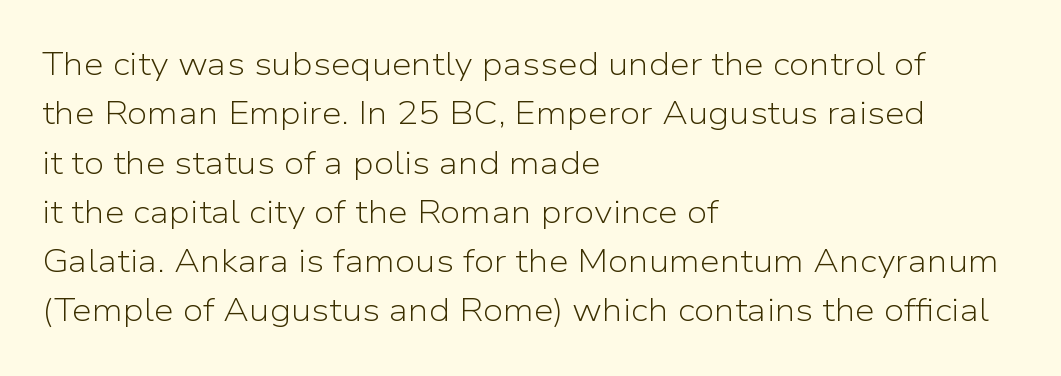
{"serif": "no", "italic": "no", "bold": "no", "weight": "light", "width": "normal", "stroke_contrast": "low", "x_height": "medium", "monospaced": "no", "underline": "no", "align": "left", "line_spacing": "normal", "line_spacing_ratio": 1.54, "letter_spacing": "normal", "letter_spacing_em": 0.0, "glyph_px": 32}
